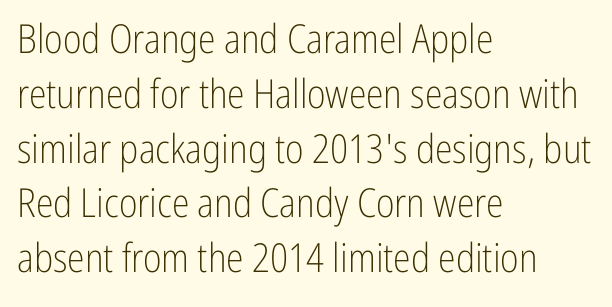
{"serif": "no", "italic": "no", "bold": "no", "weight": "light", "width": "condensed", "stroke_contrast": "low", "x_height": "medium", "monospaced": "no", "underline": "no", "align": "left", "line_spacing": "normal", "line_spacing_ratio": 1.37, "letter_spacing": "normal", "letter_spacing_em": 0.0, "glyph_px": 40}
